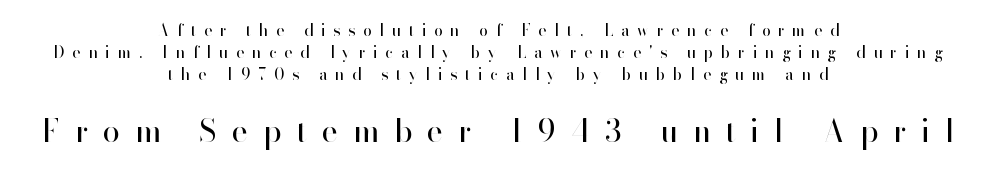
{"serif": "no", "italic": "no", "bold": "no", "weight": "regular", "width": "normal", "stroke_contrast": "high", "x_height": "small", "monospaced": "no", "underline": "no", "align": "center", "line_spacing": "normal", "line_spacing_ratio": 1.38, "letter_spacing": "wide", "letter_spacing_em": 0.5, "larger_block": "second", "size_ratio": 1.94, "glyph_px": 31}
